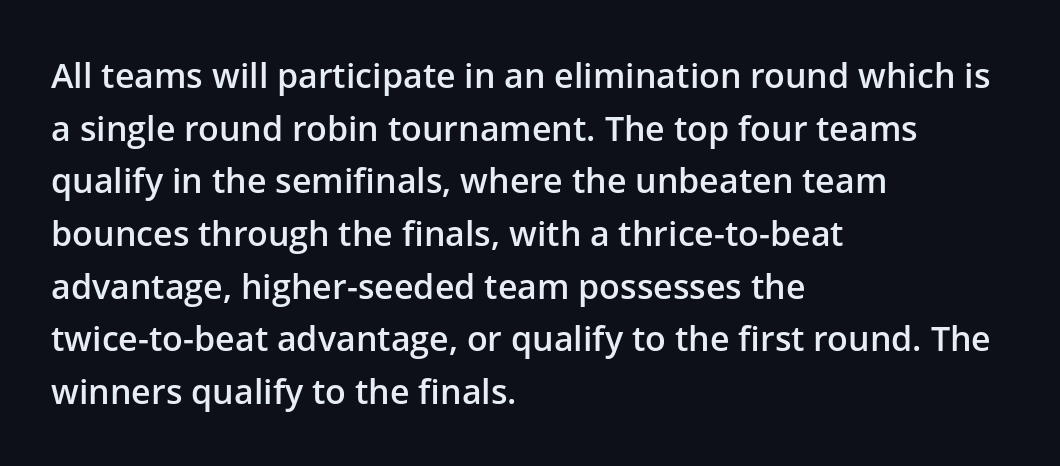
The image shows 34 px semibold sans-serif type, upright; set left-aligned, normal line spacing (1.55x), normal letter spacing, not underlined; low stroke contrast and a medium x-height.
